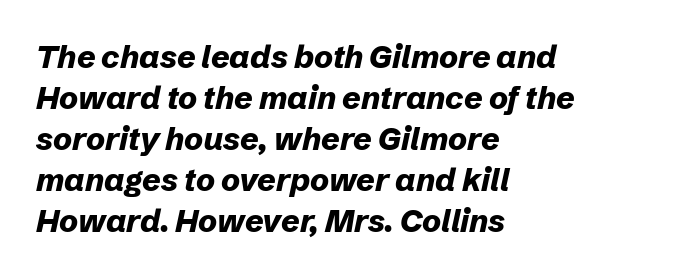
The face used here is proportionally spaced, like ordinary book or web type. The sample has been set heavy, in full bold. Every row of glyphs begins at an identical x-position on the left. Baseline-to-baseline distance is the conventional proportion of letter height. The specimen omits any rule beneath the text block's lines. Inter-character spacing is left at the font's built-in metrics.
